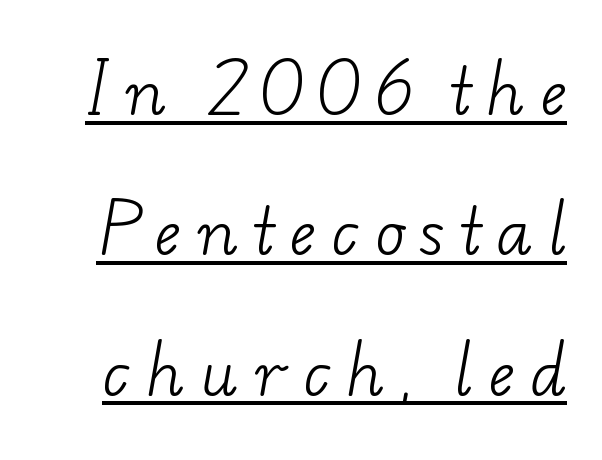
Regarding leading, the lines here are spaced well apart. This is serif lettering, the kind often seen in printed books. This sample has the flowing, uneven cadence of proportional lettering. There is plenty of visible air inserted between adjacent glyphs. Looks like someone drew a line under every word here. Stems here are at most as thick as an everyday book face.
